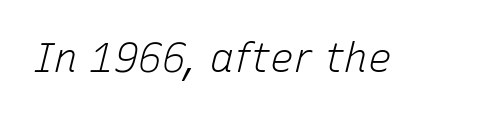
{"italic": "yes", "lean": "right", "slant_degrees": 15, "bold": "no", "weight": "light", "width": "normal", "stroke_contrast": "low", "x_height": "medium", "monospaced": "no", "underline": "no", "letter_spacing": "normal", "letter_spacing_em": 0.0, "glyph_px": 40}
